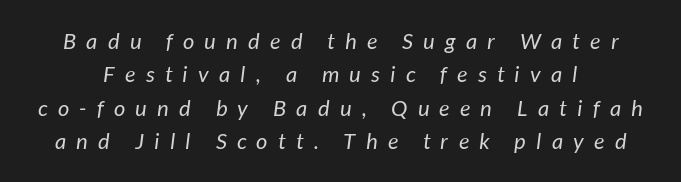
Plain, unruled lines of type. The characters are drawn with everyday or finer stroke widths. You could only call the tracking loose — the letters float apart. The rendering uses a moderate line-height, typical for paragraphs.
